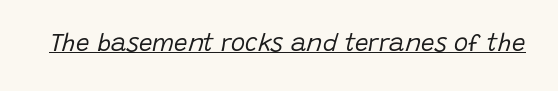
{"italic": "yes", "lean": "right", "slant_degrees": 15, "bold": "no", "underline": "yes", "letter_spacing": "normal", "letter_spacing_em": 0.0, "glyph_px": 24}
